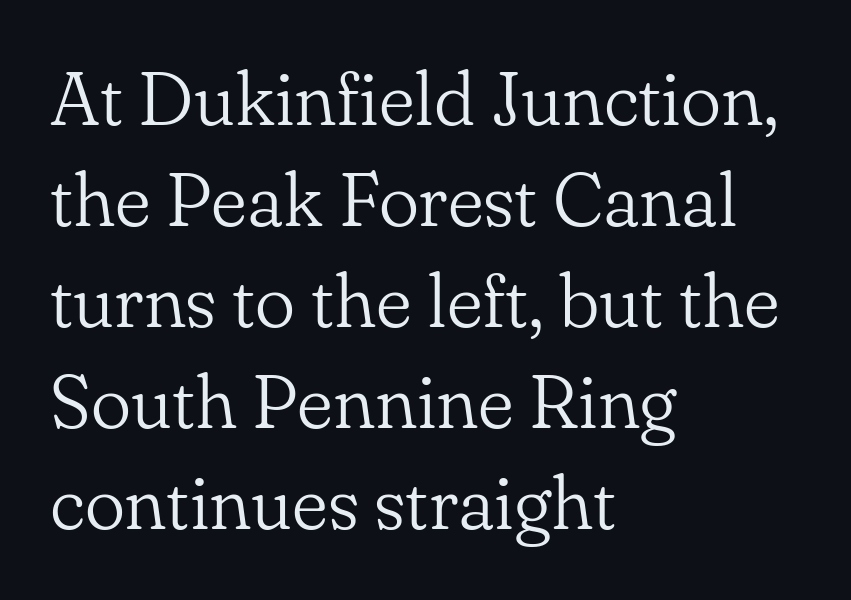
{"serif": "yes", "italic": "no", "bold": "no", "weight": "light", "width": "normal", "stroke_contrast": "low", "x_height": "small", "monospaced": "no", "underline": "no", "align": "left", "line_spacing": "normal", "line_spacing_ratio": 1.33, "letter_spacing": "normal", "letter_spacing_em": 0.0, "glyph_px": 76}
